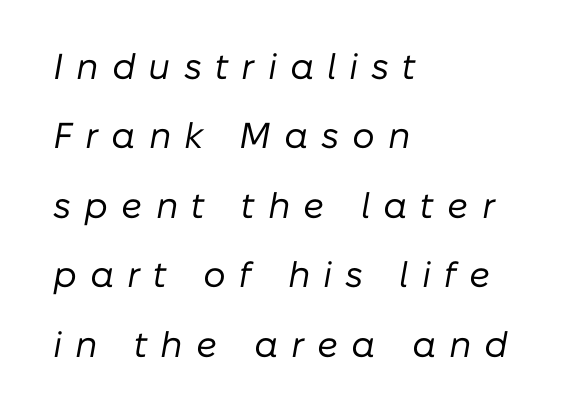
Q: Is the text bold? A: No.
Q: Is the text italic (slanted)? A: Yes, it leans right by about 10 degrees.
Q: Is the text underlined? A: No.
Q: How is the paragraph aligned? A: Left-aligned.
Q: Is the spacing between letters normal or unusually wide? A: Unusually wide.
Q: Is the spacing between lines tight, normal or loose? A: Loose.
Q: Width (condensed, normal, or wide)? A: Normal.
Q: Stroke contrast? A: Low.
Q: x-height? A: Medium.
Q: Monospaced? A: No.
